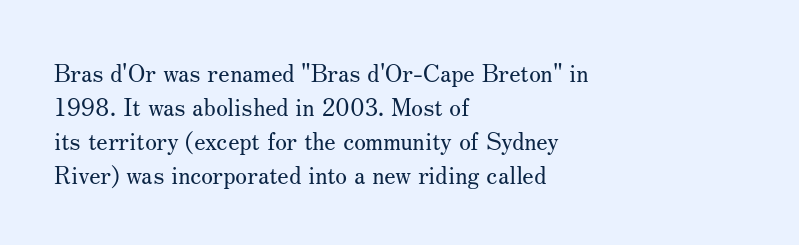
Q: Is the text bold? A: No.
Q: Is the text italic (slanted)? A: No, it is upright.
Q: Is the text underlined? A: No.
Q: How is the paragraph aligned? A: Left-aligned.
Q: Is the spacing between letters normal or unusually wide? A: Normal.
Q: Is the spacing between lines tight, normal or loose? A: Normal.
